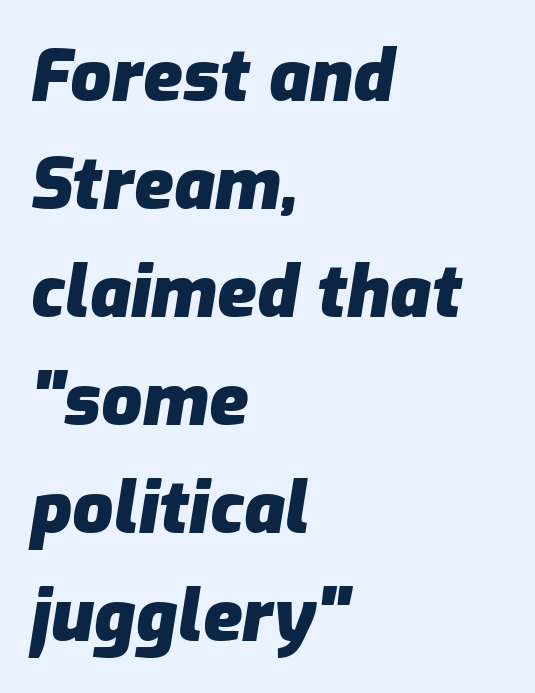
Q: Is the text bold? A: Yes.
Q: Is the text italic (slanted)? A: Yes, it leans right by about 9 degrees.
Q: Is the text underlined? A: No.
Q: How is the paragraph aligned? A: Left-aligned.
Q: Is the spacing between letters normal or unusually wide? A: Normal.
Q: Is the spacing between lines tight, normal or loose? A: Normal.
Q: Width (condensed, normal, or wide)? A: Normal.
Q: Stroke contrast? A: Low.
Q: x-height? A: Medium.
Q: Monospaced? A: No.
